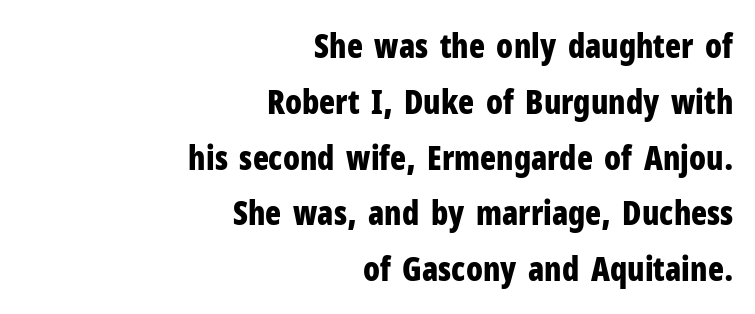
{"serif": "no", "italic": "no", "bold": "yes", "weight": "bold", "width": "condensed", "stroke_contrast": "low", "x_height": "medium", "monospaced": "no", "underline": "no", "align": "right", "line_spacing": "normal", "line_spacing_ratio": 1.69, "letter_spacing": "normal", "letter_spacing_em": 0.0, "glyph_px": 33}
